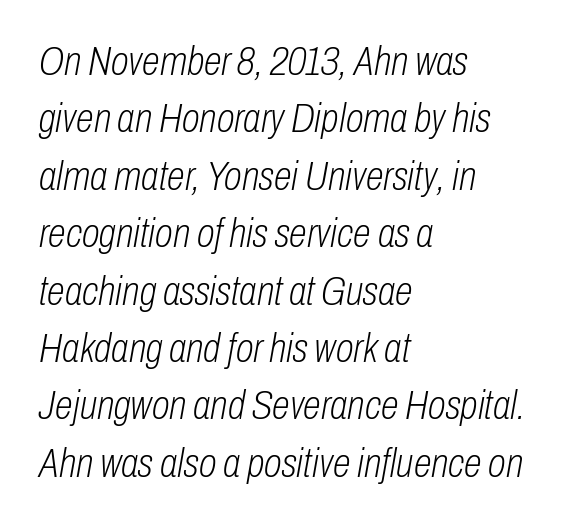
Q: Is the text bold? A: No.
Q: Is the text italic (slanted)? A: Yes, it leans right by about 10 degrees.
Q: Is the text underlined? A: No.
Q: How is the paragraph aligned? A: Left-aligned.
Q: Is the spacing between letters normal or unusually wide? A: Normal.
Q: Is the spacing between lines tight, normal or loose? A: Normal.
Q: Width (condensed, normal, or wide)? A: Condensed.
Q: Stroke contrast? A: Low.
Q: x-height? A: Medium.
Q: Monospaced? A: No.
